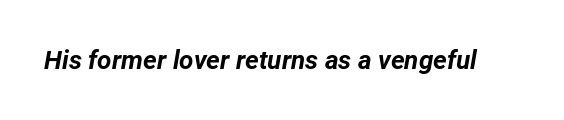
Notice how thick the strokes are: this is what a full bold looks like. Default kerning and tracking; the words read as compact shapes. The words here are not underlined. Slanted lettering throughout.
